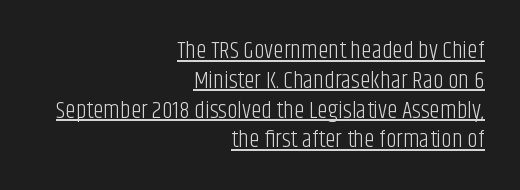
Q: Is the text bold? A: No.
Q: Is the text italic (slanted)? A: No, it is upright.
Q: Is the text underlined? A: Yes.
Q: How is the paragraph aligned? A: Right-aligned.
Q: Is the spacing between letters normal or unusually wide? A: Normal.
